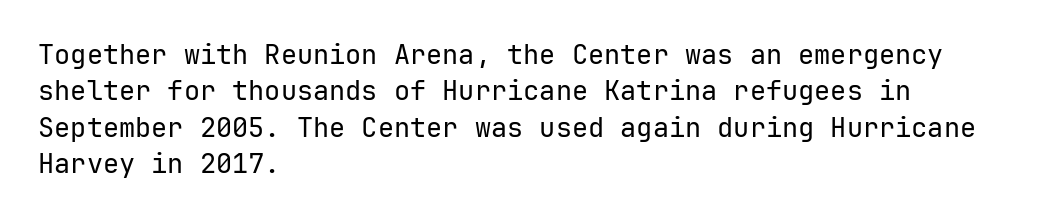
The image shows 27 px text type, upright; set left-aligned, normal line spacing (1.35x), normal letter spacing, not underlined.
